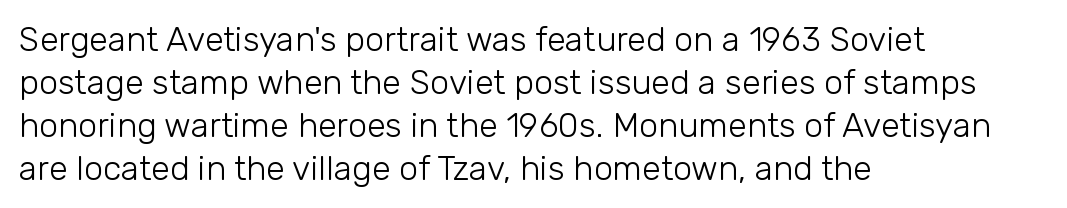
{"serif": "no", "italic": "no", "bold": "no", "weight": "light", "width": "normal", "stroke_contrast": "low", "x_height": "medium", "monospaced": "no", "underline": "no", "align": "left", "line_spacing": "normal", "line_spacing_ratio": 1.26, "letter_spacing": "normal", "letter_spacing_em": 0.0, "glyph_px": 34}
